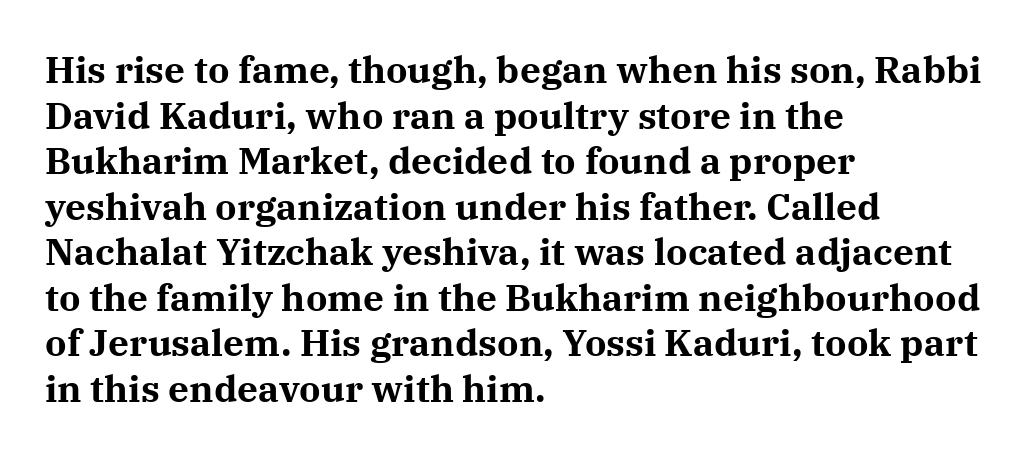
The image shows 37 px bold serif type, upright; set left-aligned, line spacing 1.23x, normal letter spacing, not underlined; medium stroke contrast and a medium x-height.
